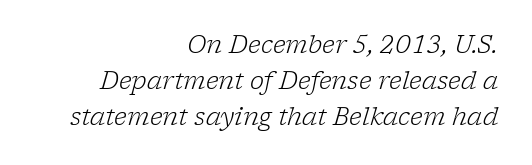
{"italic": "yes", "lean": "right", "slant_degrees": 17, "bold": "no", "underline": "no", "align": "right", "line_spacing": "normal", "line_spacing_ratio": 1.5, "letter_spacing": "normal", "letter_spacing_em": 0.0, "glyph_px": 24}
